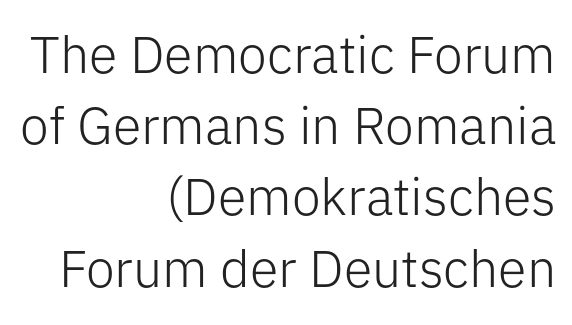
{"serif": "no", "italic": "no", "bold": "no", "weight": "light", "width": "normal", "stroke_contrast": "low", "x_height": "medium", "monospaced": "no", "underline": "no", "align": "right", "line_spacing": "normal", "line_spacing_ratio": 1.37, "letter_spacing": "normal", "letter_spacing_em": 0.0, "glyph_px": 52}
